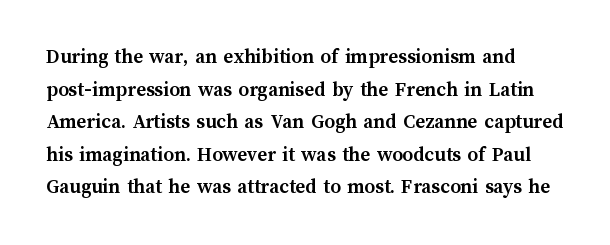
{"italic": "no", "bold": "yes", "underline": "no", "line_spacing": "normal", "line_spacing_ratio": 1.55, "letter_spacing": "normal", "letter_spacing_em": 0.0, "glyph_px": 21}
